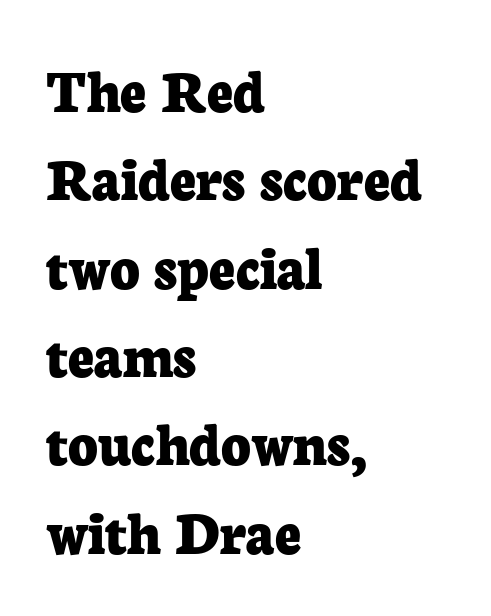
The font's upright variant was chosen for this text. Line spacing here is normal. The horizontal fit of the characters is conventional and even. Here the designer chose a conventional face with non-uniform glyph widths.
